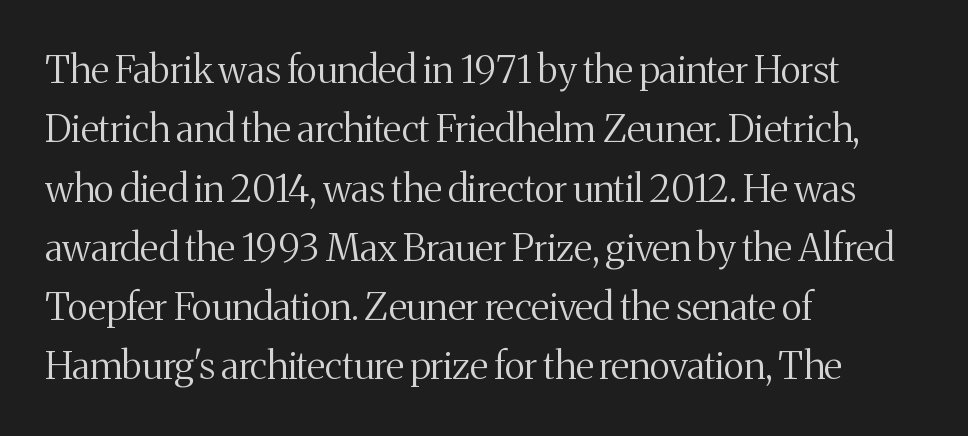
The image shows 38 px regular-weight serif type, upright; set left-aligned, normal line spacing (1.56x), normal letter spacing, not underlined; medium stroke contrast and a medium x-height.
